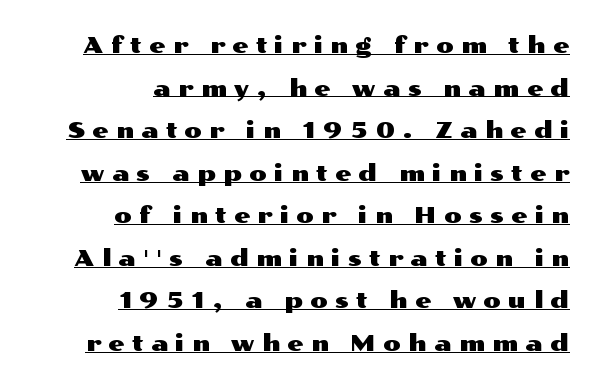
Unlike italic type, these characters show no tilt at all. Spacing between characters has been opened up far beyond the box default. One-word summary of the alignment: right. A continuous stroke trails under the words, as in a hyperlink.
